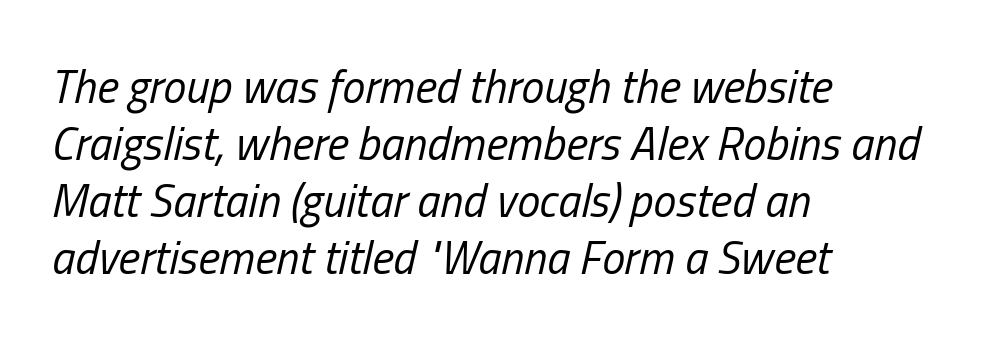
Q: Is the text bold? A: No.
Q: Is the text italic (slanted)? A: Yes, it leans right by about 13 degrees.
Q: Is the text underlined? A: No.
Q: How is the paragraph aligned? A: Left-aligned.
Q: Is the spacing between letters normal or unusually wide? A: Normal.
Q: Width (condensed, normal, or wide)? A: Condensed.
Q: Stroke contrast? A: Low.
Q: x-height? A: Medium.
Q: Monospaced? A: No.
